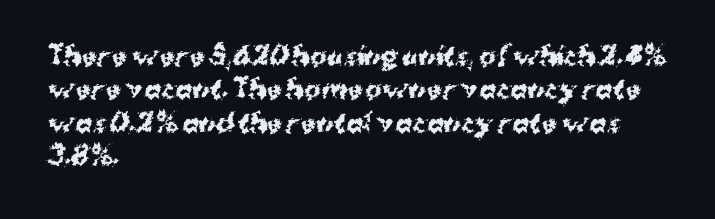
Q: Is the text bold? A: Yes.
Q: Is the text italic (slanted)? A: Yes.
Q: Is the text underlined? A: No.
Q: How is the paragraph aligned? A: Left-aligned.
Q: Is the spacing between letters normal or unusually wide? A: Normal.
Q: Is the spacing between lines tight, normal or loose? A: Normal.
